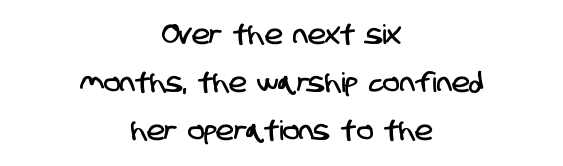
Q: Is the text underlined? A: No.
Q: How is the paragraph aligned? A: Centered.
Q: Is the spacing between letters normal or unusually wide? A: Normal.
